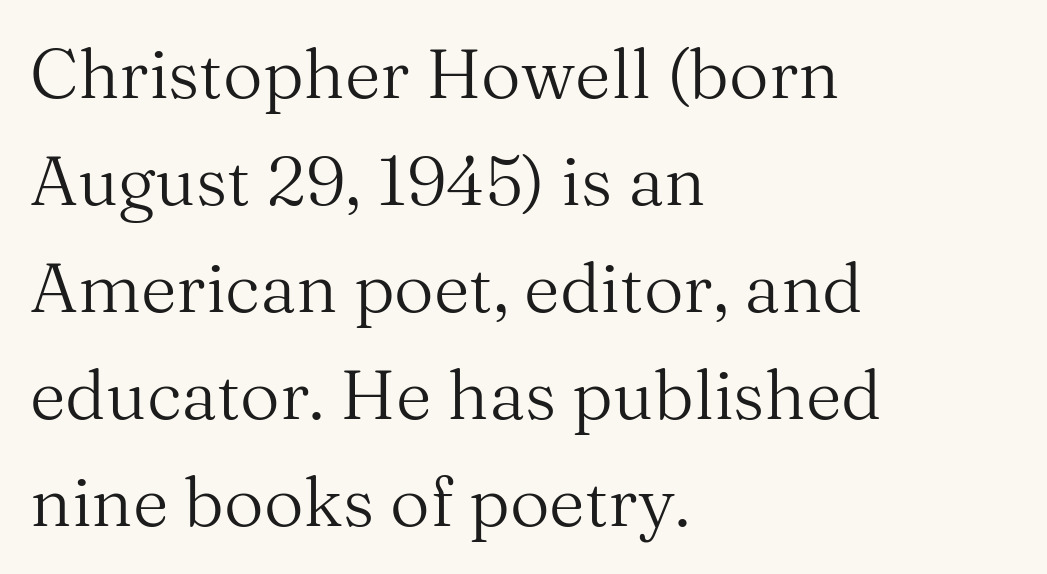
The image shows 69 px regular-weight serif type, upright; set left-aligned, normal line spacing (1.55x), normal letter spacing, not underlined; medium stroke contrast and a medium x-height.
